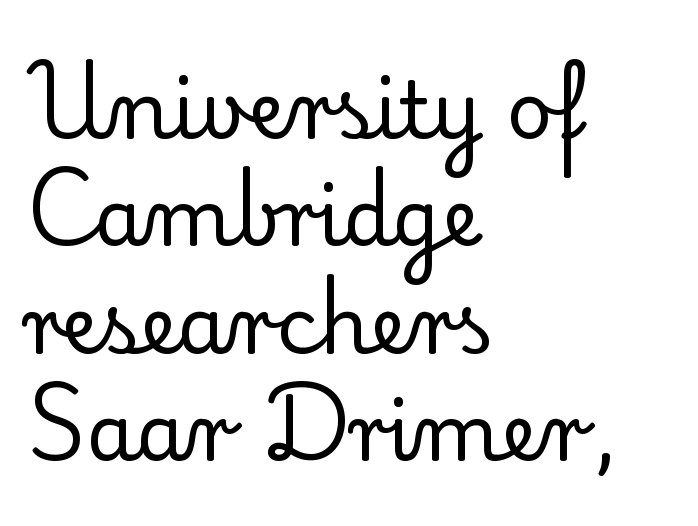
Nobody drew a line under any word here. Does the type have serifs? Yes, each stem ends in a small foot. Stroke mass is kept to a normal reading level or below. Regular leading. Here the designer chose a conventional face with non-uniform glyph widths.
